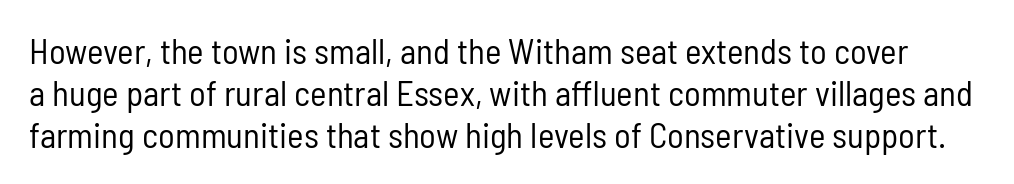
Just letters on the line, the space beneath them empty. A typesetter would label this face a sans. Here the designer chose a conventional face with non-uniform glyph widths. Italic: no, the glyphs are upright roman. Stems and bowls with no extra thickness — not bold.
